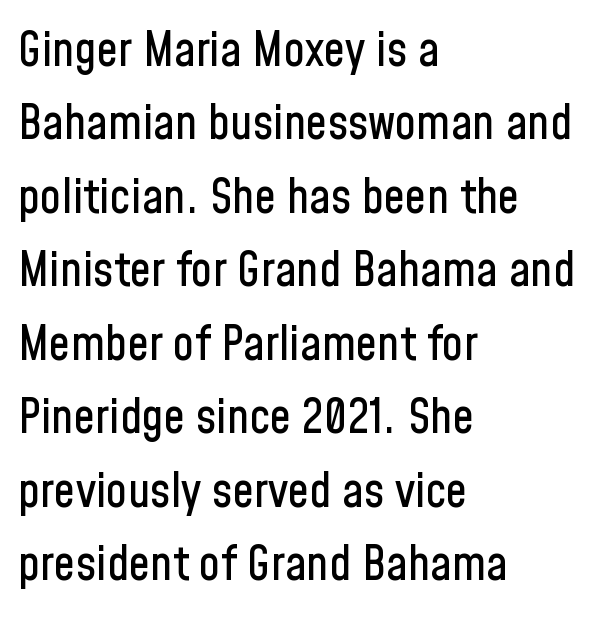
Compared with a centered layout, this one pins lines to the left instead. The characters display no serif detailing; their extremities are plain. The area under the type is left untouched. In terms of posture, this sample is upright. If you measured baseline to baseline, you'd find a middling distance.
